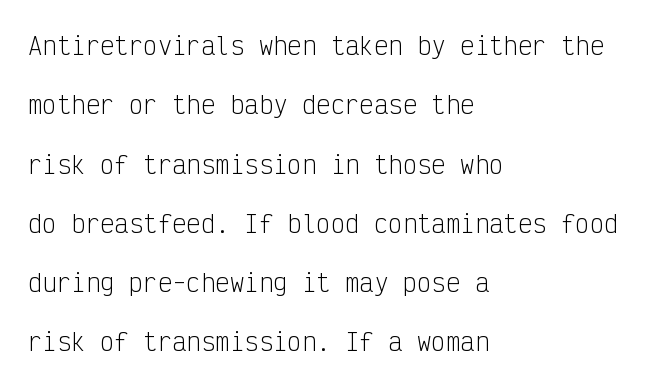
{"italic": "no", "bold": "no", "underline": "no", "align": "left", "line_spacing": "loose", "line_spacing_ratio": 2.47, "letter_spacing": "normal", "letter_spacing_em": 0.0, "glyph_px": 24}
